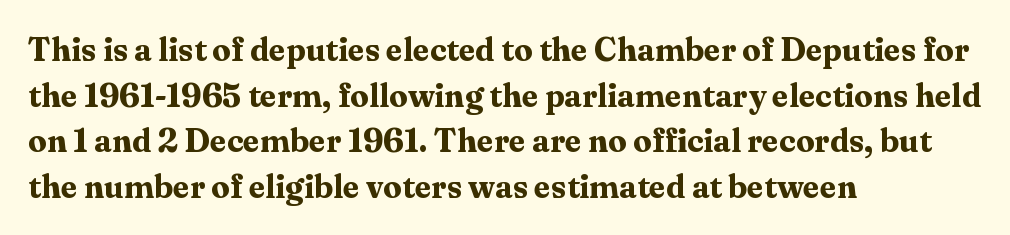
Q: Is the text bold? A: Yes.
Q: Is the text italic (slanted)? A: No, it is upright.
Q: Is the typeface a serif or a sans-serif typeface? A: Serif.
Q: Is the text underlined? A: No.
Q: How is the paragraph aligned? A: Left-aligned.
Q: Is the spacing between letters normal or unusually wide? A: Normal.
Q: Is the spacing between lines tight, normal or loose? A: Normal.
Q: Width (condensed, normal, or wide)? A: Normal.
Q: Stroke contrast? A: Medium.
Q: x-height? A: Medium.
Q: Monospaced? A: No.
